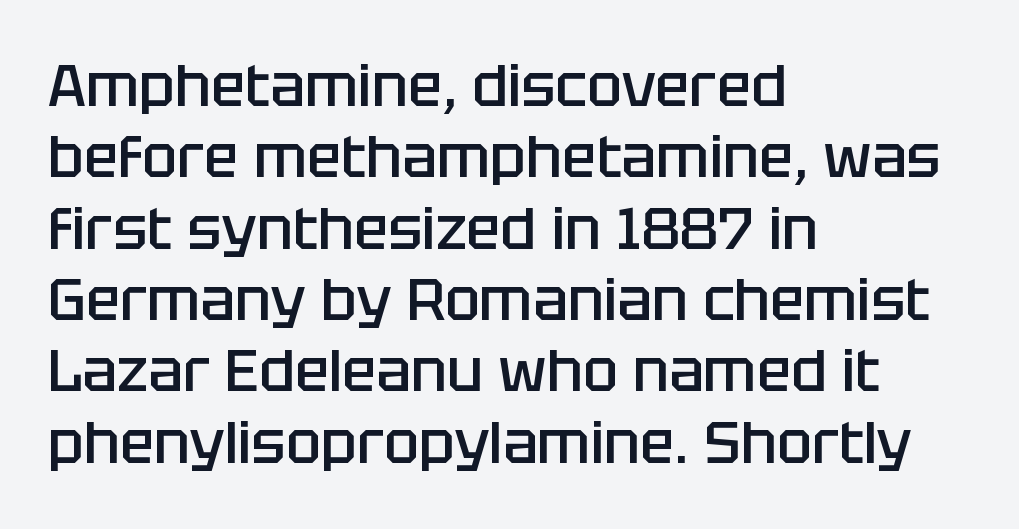
Words float on clear page, feet unadorned. Does extra space separate the letters? No, they use regular spacing. Caption: multi-line text, flush left, ragged right. In terms of letterform style, serifs are entirely absent. What weight is shown? A semibold, between regular and bold.
